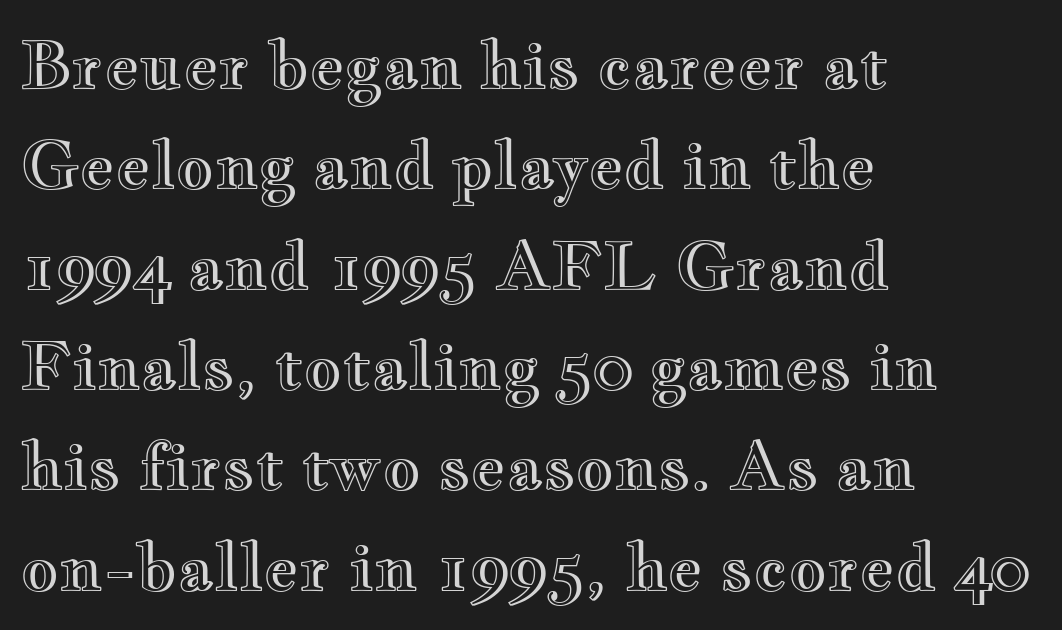
The image shows 66 px wide type, upright; set left-aligned, normal line spacing (1.52x), normal letter spacing, not underlined; a small x-height.
